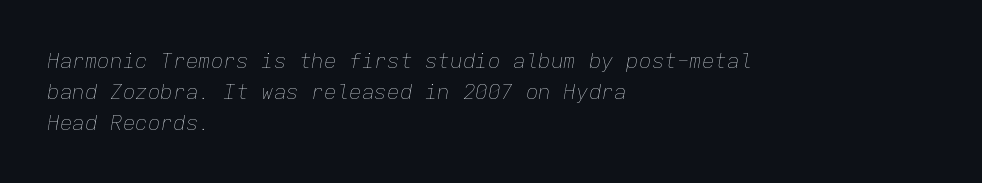
Vertical spacing — default. Vertical stems look standard width or narrower in stroke. Observe the ordinary spacing: letters are neighbours, not strangers. Only glyphs here, with clear space below each row.
